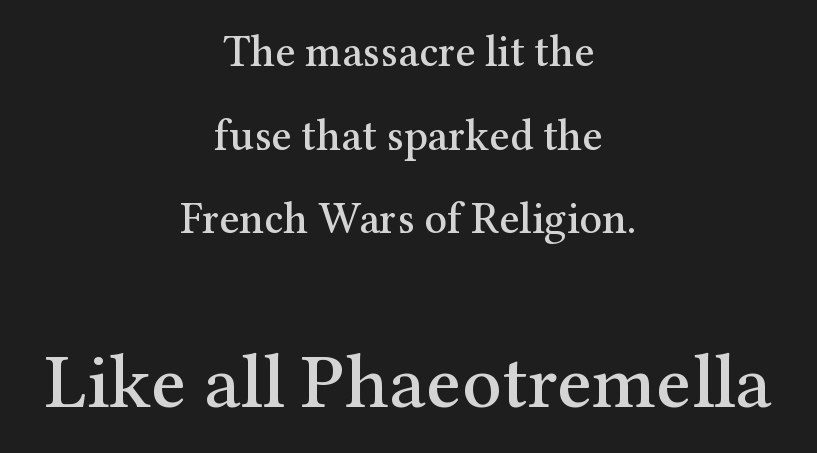
The image shows 77 px serif type, upright; set centered, loose line spacing (1.9x), normal letter spacing, not underlined; the second (bottom) block is 1.75x larger; medium stroke contrast and a medium x-height.
